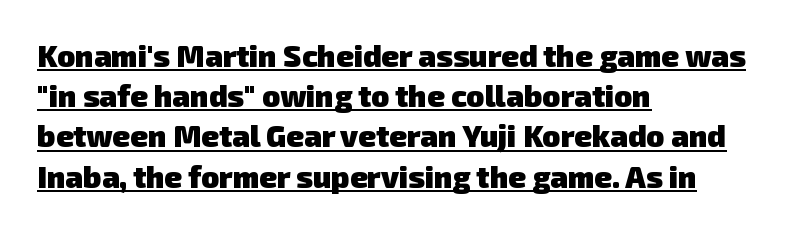
The image shows 30 px heavy sans-serif type; set left-aligned, normal line spacing (1.34x), normal letter spacing, underlined; low stroke contrast and a medium x-height.
